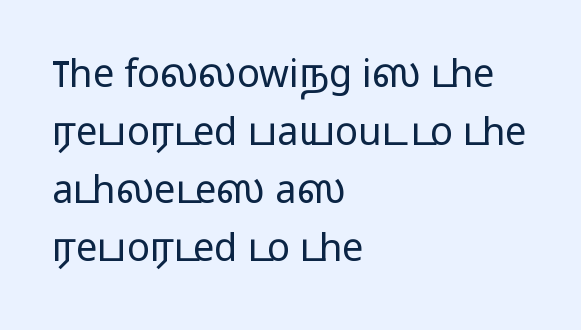
The image shows 38 px light, wide sans-serif type, upright; set left-aligned, normal line spacing (1.53x), normal letter spacing, not underlined; low stroke contrast and a medium x-height.
